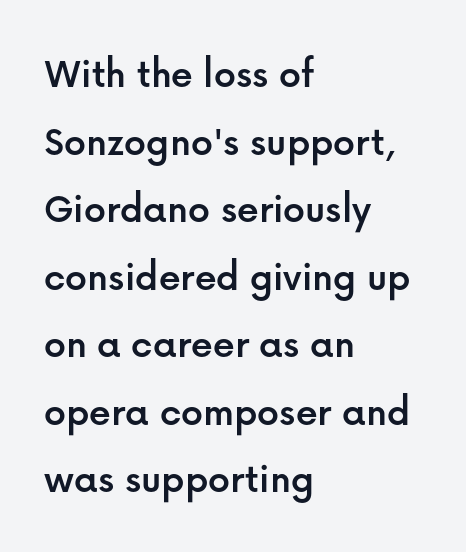
{"serif": "no", "italic": "no", "width": "normal", "stroke_contrast": "low", "x_height": "medium", "monospaced": "no", "underline": "no", "align": "left", "line_spacing": "normal", "line_spacing_ratio": 1.57, "letter_spacing": "normal", "letter_spacing_em": 0.0, "glyph_px": 43}
